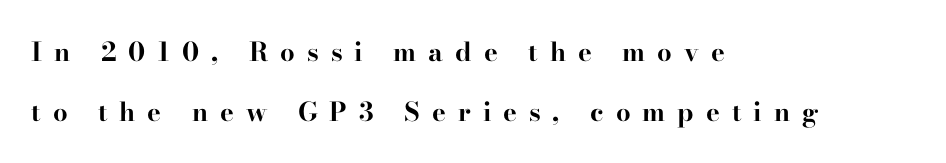
The specimen omits any rule beneath the text block's lines. These lines were composed using upright roman letters. Set as a true bold cut, around the 700 mark. Letter spacing: wide.
